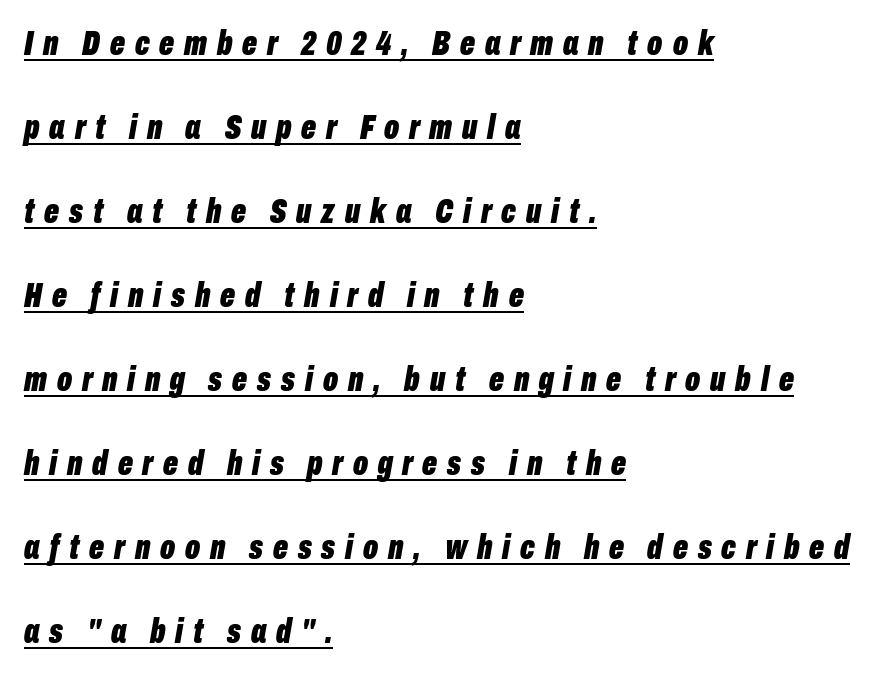
Q: Is the text bold? A: Yes.
Q: Is the text italic (slanted)? A: Yes, it leans right by about 10 degrees.
Q: Is the text underlined? A: Yes.
Q: How is the paragraph aligned? A: Left-aligned.
Q: Is the spacing between letters normal or unusually wide? A: Unusually wide.
Q: Is the spacing between lines tight, normal or loose? A: Loose.
Q: Width (condensed, normal, or wide)? A: Condensed.
Q: Stroke contrast? A: Low.
Q: x-height? A: Medium.
Q: Monospaced? A: No.
